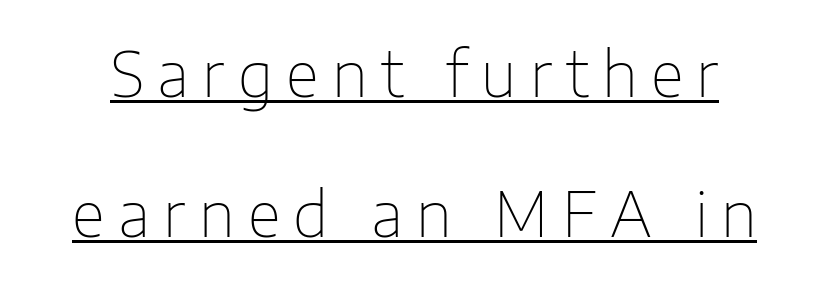
Character widths vary here, with narrow letters taking less room than wide ones. A roman cut, with each character standing at attention. Underlined type. Is the stroke heavy? The answer is a plain regular-or-lighter. A typesetter would call this leading open, well beyond the default. The gaps between neighbouring characters are conspicuously large.
